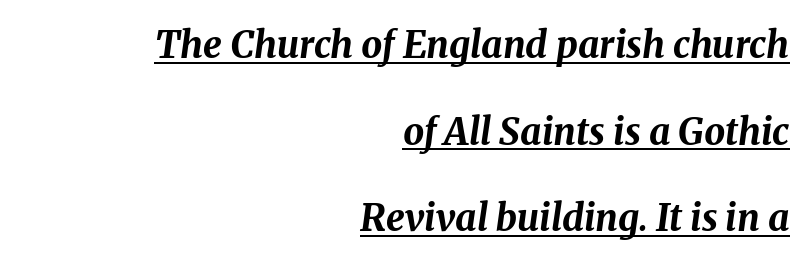
The image shows 37 px bold type, italic (leaning right); set right-aligned, loose line spacing (2.34x), normal letter spacing, underlined; medium stroke contrast and a medium x-height.
